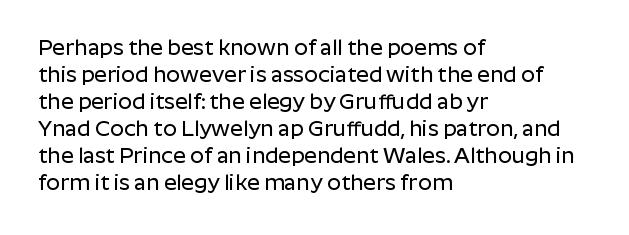
The image shows 22 px text type, upright; set left-aligned, line spacing 1.23x, normal letter spacing, not underlined.
